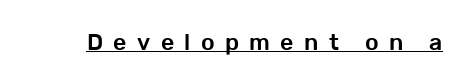
{"italic": "no", "underline": "yes", "letter_spacing": "wide", "letter_spacing_em": 0.45, "glyph_px": 23}
